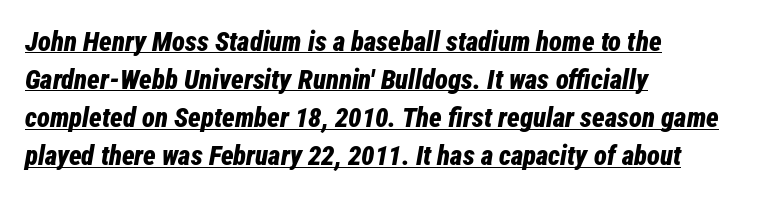
The image shows 27 px bold type, italic (leaning right); set left-aligned, normal line spacing (1.41x), normal letter spacing, underlined.
